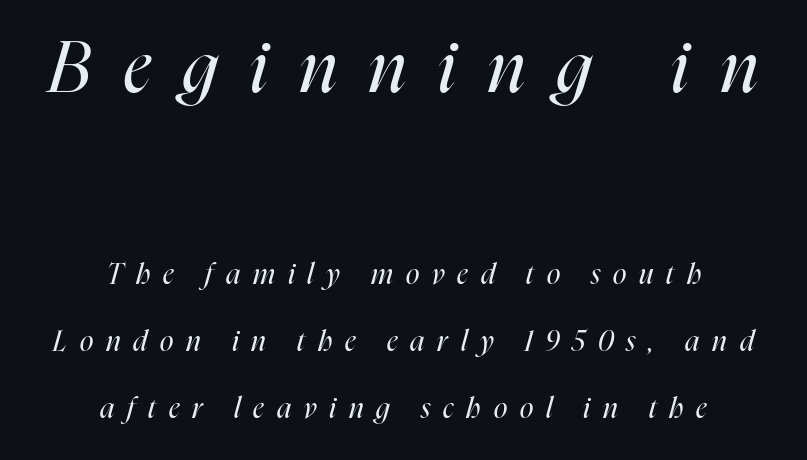
Q: Is the text bold? A: No.
Q: Is the text italic (slanted)? A: Yes, it leans right by about 16 degrees.
Q: Is the text underlined? A: No.
Q: How is the paragraph aligned? A: Centered.
Q: Is the spacing between letters normal or unusually wide? A: Unusually wide.
Q: Is the spacing between lines tight, normal or loose? A: Loose.
Q: Which block of text is set in a larger size, the first (top) or the second (bottom)? A: The first (top) one.
Q: Width (condensed, normal, or wide)? A: Condensed.
Q: Stroke contrast? A: High.
Q: x-height? A: Medium.
Q: Monospaced? A: No.
